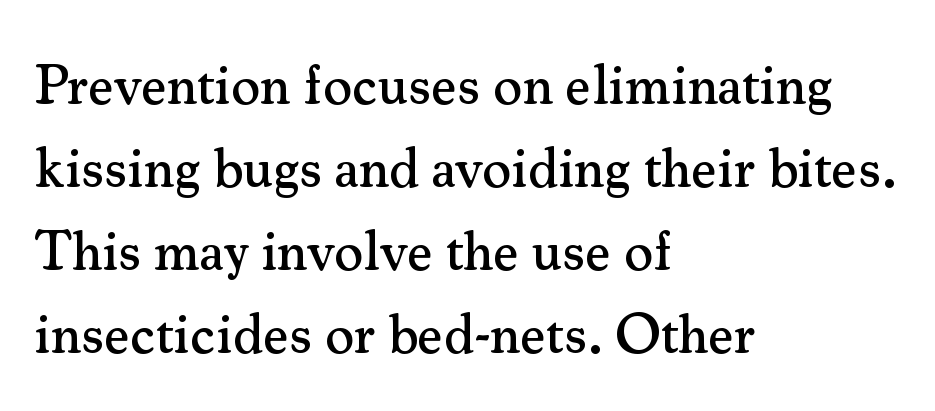
The image shows 56 px serif type, upright; set left-aligned, normal line spacing (1.48x), normal letter spacing, not underlined; medium stroke contrast and a small x-height.
